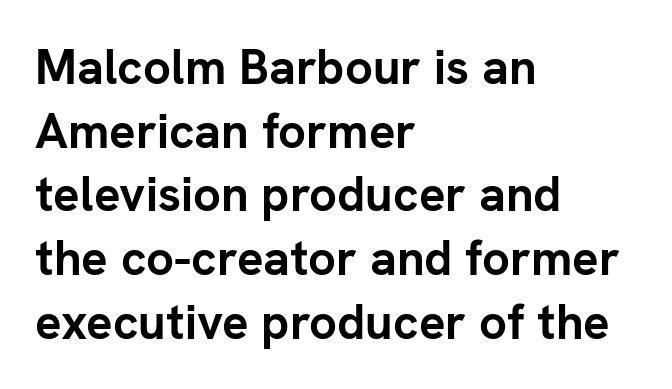
Q: Is the text bold? A: Yes.
Q: Is the text italic (slanted)? A: No, it is upright.
Q: Is the typeface a serif or a sans-serif typeface? A: Sans-serif.
Q: Is the text underlined? A: No.
Q: How is the paragraph aligned? A: Left-aligned.
Q: Is the spacing between letters normal or unusually wide? A: Normal.
Q: Is the spacing between lines tight, normal or loose? A: Normal.
Q: Width (condensed, normal, or wide)? A: Normal.
Q: Stroke contrast? A: Low.
Q: x-height? A: Medium.
Q: Monospaced? A: No.
